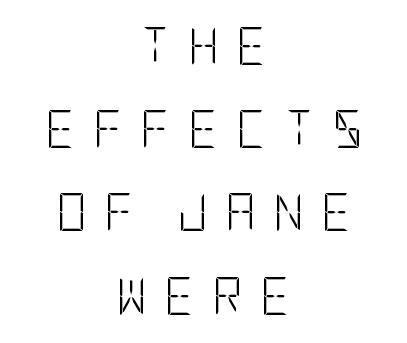
I'd call this a sans setting — the letters go barefoot. Is the block centered? Yes — each line is placed symmetrically about the middle. The words here are not underlined. The typesetting does not lean heavy: it is not bold. Line spacing here is loose.
